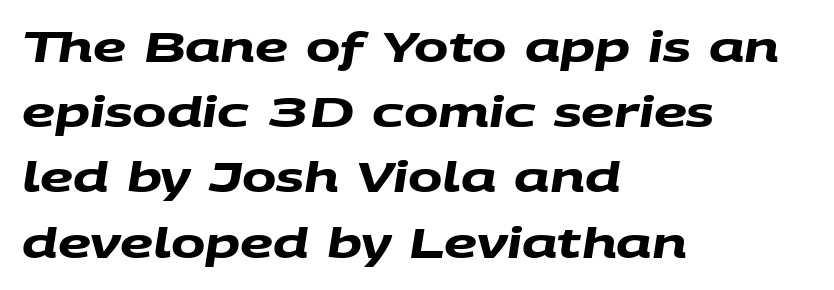
Q: Is the text bold? A: Yes.
Q: Is the typeface a serif or a sans-serif typeface? A: Sans-serif.
Q: Is the text underlined? A: No.
Q: How is the paragraph aligned? A: Left-aligned.
Q: Is the spacing between letters normal or unusually wide? A: Normal.
Q: Is the spacing between lines tight, normal or loose? A: Normal.
Q: Width (condensed, normal, or wide)? A: Wide.
Q: Stroke contrast? A: Medium.
Q: x-height? A: Large.
Q: Monospaced? A: No.
